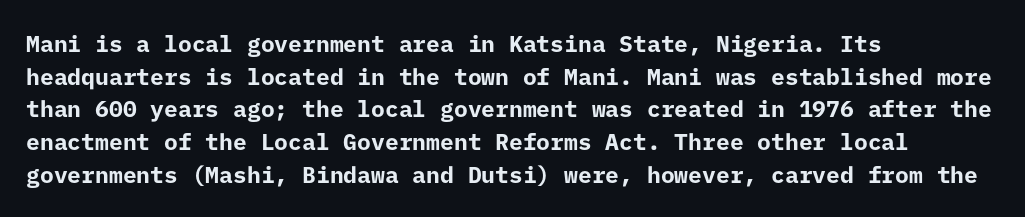
{"italic": "no", "bold": "yes", "underline": "no", "align": "left", "line_spacing": "normal", "line_spacing_ratio": 1.42, "letter_spacing": "normal", "letter_spacing_em": 0.0, "glyph_px": 23}
